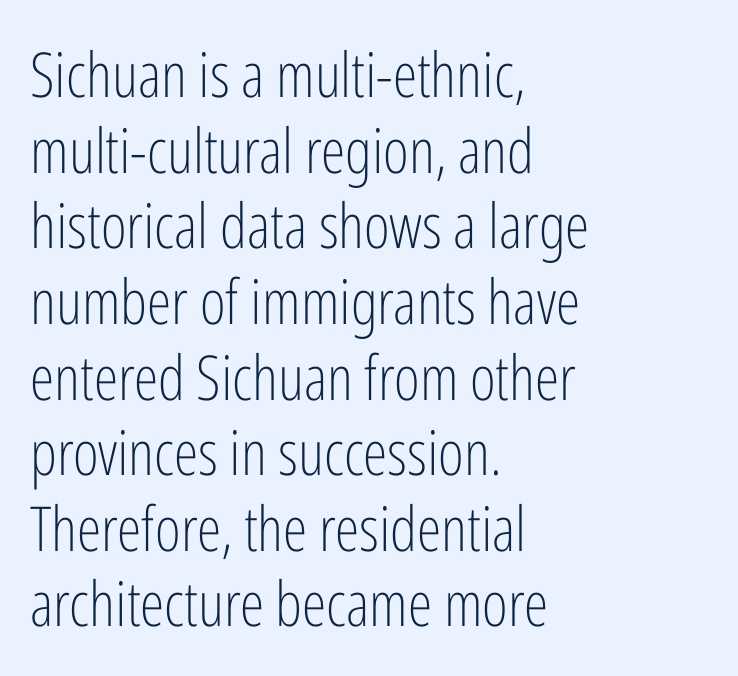
The image shows 62 px light, condensed sans-serif type, upright; set left-aligned, line spacing 1.22x, normal letter spacing, not underlined; low stroke contrast and a medium x-height.
